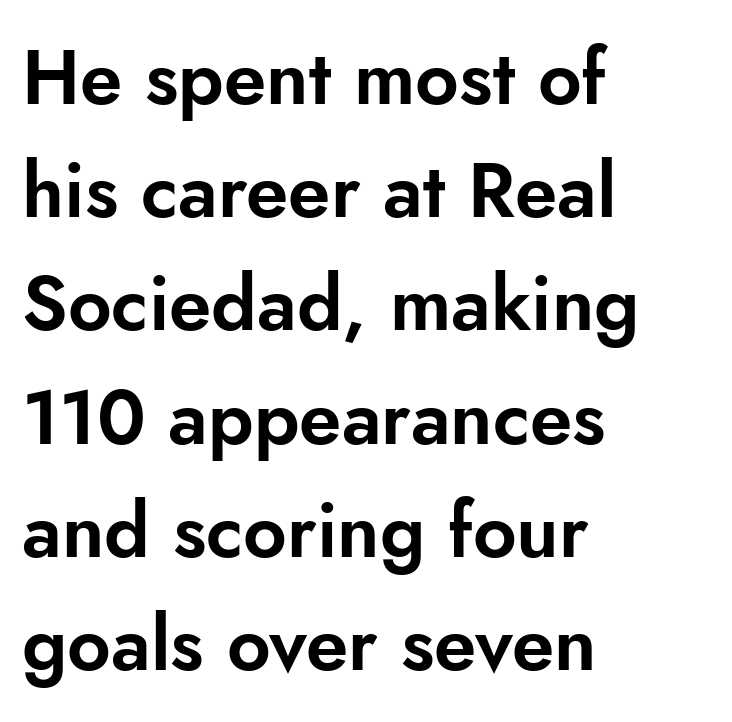
This sample is left-justified, so line endings fall wherever the words run out. This rendering features lettering with no underline. This sample uses a sans-serif face. This is roman type, the default non-slanted kind. Each word holds together tightly as a unit, with standard inter-letter gaps.
